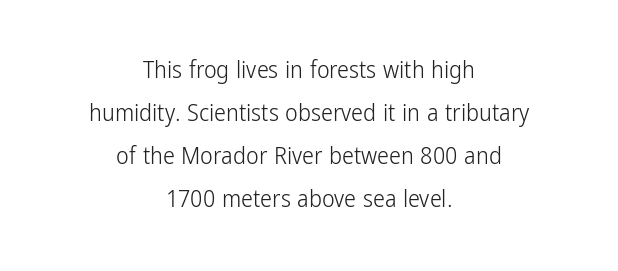
{"italic": "no", "bold": "no", "underline": "no", "align": "center", "line_spacing_ratio": 1.79, "letter_spacing": "normal", "letter_spacing_em": 0.0, "glyph_px": 24}
